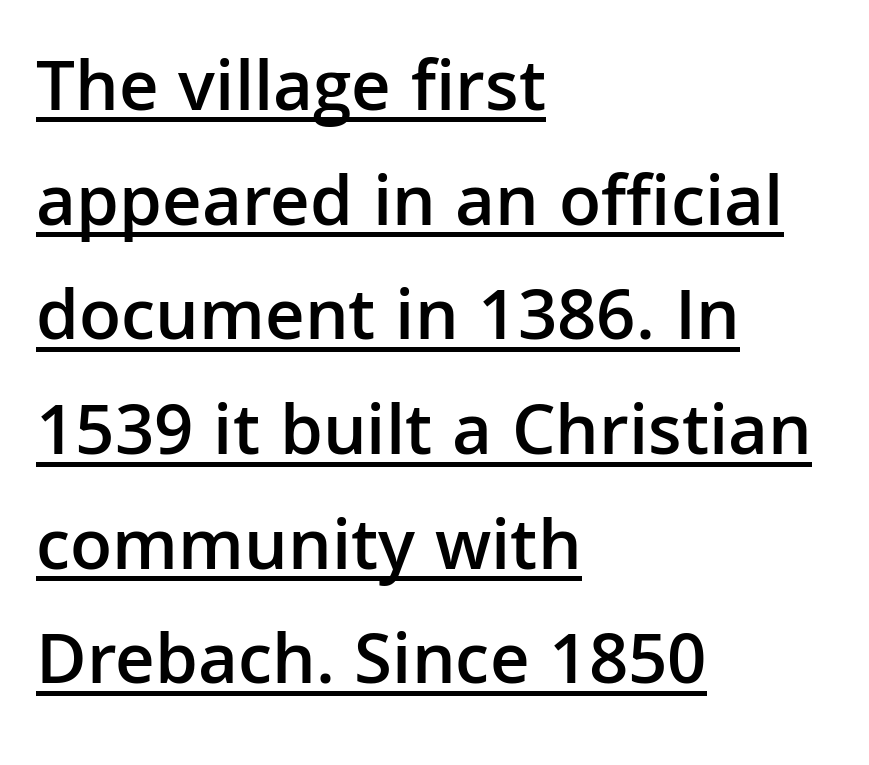
The image shows 74 px semibold sans-serif type, upright; set left-aligned, normal line spacing (1.55x), normal letter spacing, underlined; low stroke contrast and a medium x-height.
